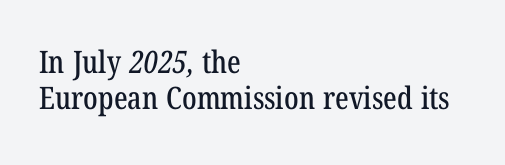
The image shows 31 px condensed serif type; set left-aligned, line spacing 1.17x, normal letter spacing, not underlined; low stroke contrast and a medium x-height.
